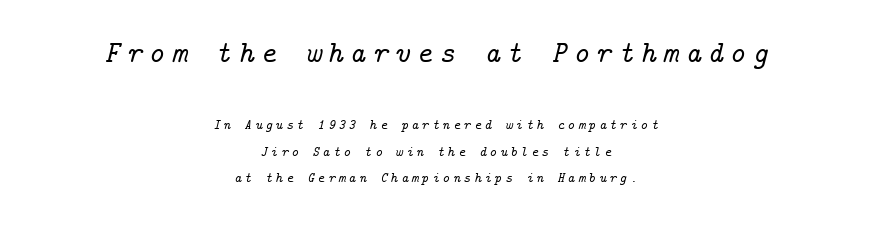
The font's italic variant was chosen for this text. The text was rendered using a seriffed face with decorative stroke endings. Here the first block reads like a headline and the second like body copy. Caption: expanded tracking, letters set apart.
